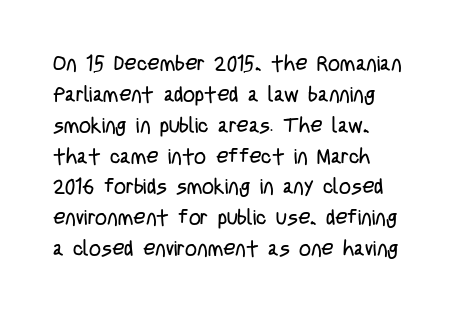
Q: Is the text bold? A: No.
Q: Is the text italic (slanted)? A: No, it is upright.
Q: Is the text underlined? A: No.
Q: Is the spacing between letters normal or unusually wide? A: Normal.
Q: Is the spacing between lines tight, normal or loose? A: Normal.
